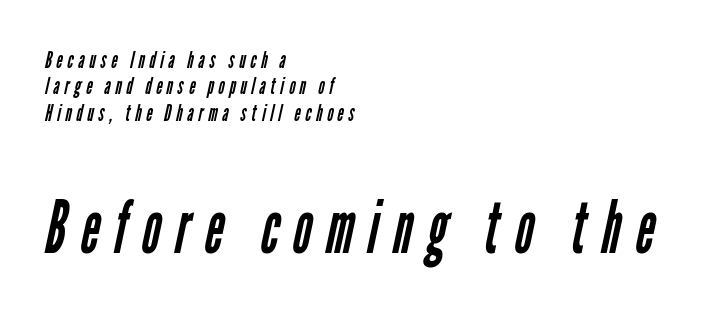
Q: Is the text bold? A: No.
Q: Is the typeface a serif or a sans-serif typeface? A: Sans-serif.
Q: Is the text underlined? A: No.
Q: How is the paragraph aligned? A: Left-aligned.
Q: Is the spacing between letters normal or unusually wide? A: Unusually wide.
Q: Is the spacing between lines tight, normal or loose? A: Tight.
Q: Which block of text is set in a larger size, the first (top) or the second (bottom)? A: The second (bottom) one.
Q: Width (condensed, normal, or wide)? A: Condensed.
Q: Stroke contrast? A: Low.
Q: x-height? A: Medium.
Q: Monospaced? A: No.
